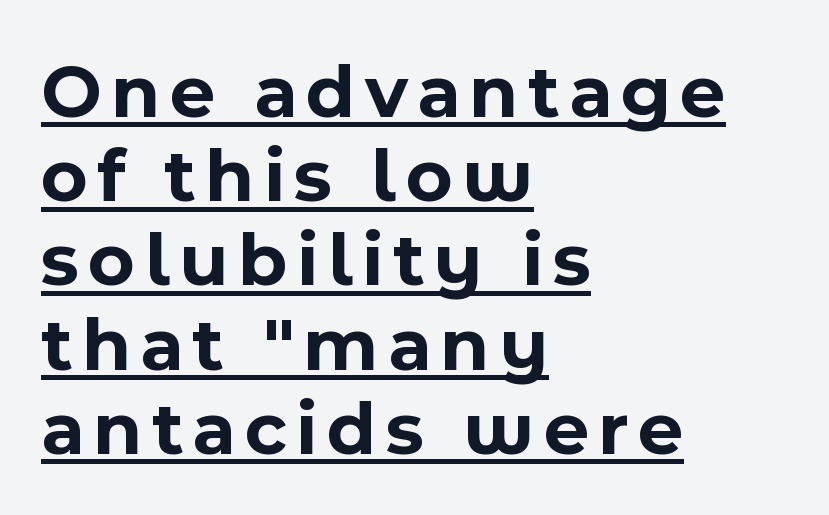
Q: Is the text bold? A: Yes.
Q: Is the text italic (slanted)? A: No, it is upright.
Q: Is the typeface a serif or a sans-serif typeface? A: Sans-serif.
Q: Is the text underlined? A: Yes.
Q: How is the paragraph aligned? A: Left-aligned.
Q: Is the spacing between lines tight, normal or loose? A: Tight.
Q: Width (condensed, normal, or wide)? A: Normal.
Q: x-height? A: Medium.
Q: Monospaced? A: No.
